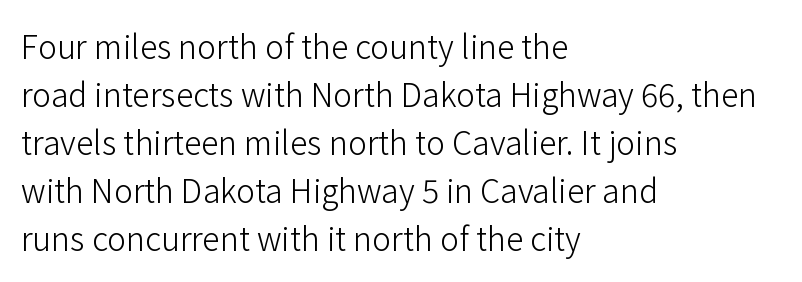
The image shows 32 px light sans-serif type, upright; set left-aligned, normal line spacing (1.5x), normal letter spacing, not underlined; low stroke contrast and a medium x-height.
